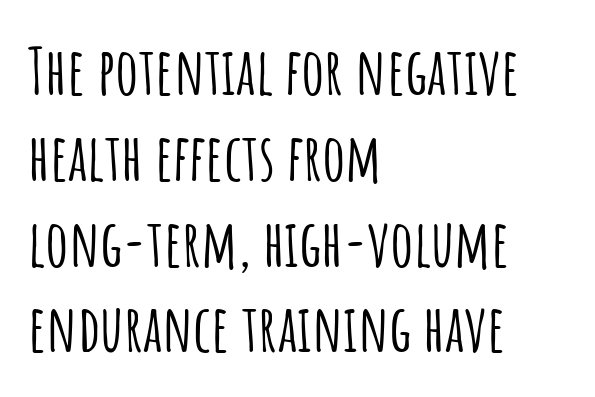
If you drew a ruler down the left edge, every line would touch it. A typesetter would label this face a sans. Clear beneath every line of the passage. The block of text has a typical density, with ordinary space between rows. No italicization has been applied; the sample stays upright.
